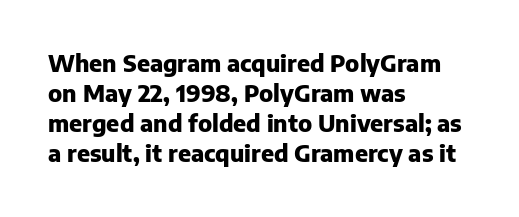
Does extra space separate the letters? No, they use regular spacing. The passage is arranged the way most books set body copy — flush left. Successive baselines arrive at the customary interval. Posture: upright roman. Is the type bold? Yes — the strokes are clearly thick and heavy.
